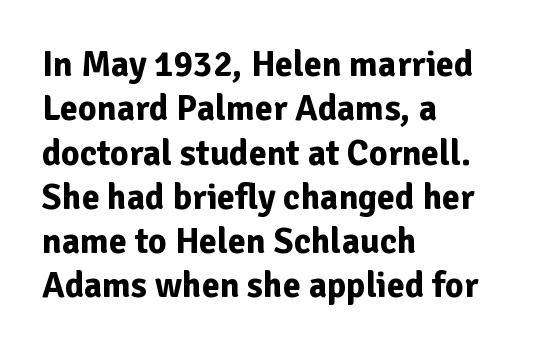
{"serif": "no", "italic": "no", "bold": "yes", "weight": "bold", "width": "normal", "stroke_contrast": "low", "x_height": "medium", "monospaced": "no", "underline": "no", "align": "left", "line_spacing_ratio": 1.23, "letter_spacing": "normal", "letter_spacing_em": 0.0, "glyph_px": 36}
